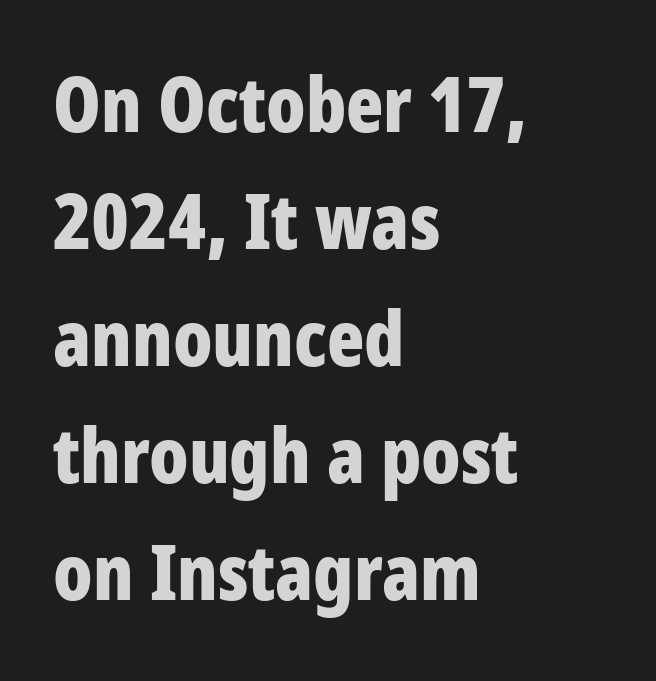
Q: Is the text bold? A: Yes.
Q: Is the text italic (slanted)? A: No, it is upright.
Q: Is the typeface a serif or a sans-serif typeface? A: Sans-serif.
Q: Is the text underlined? A: No.
Q: How is the paragraph aligned? A: Left-aligned.
Q: Is the spacing between letters normal or unusually wide? A: Normal.
Q: Is the spacing between lines tight, normal or loose? A: Normal.
Q: Width (condensed, normal, or wide)? A: Condensed.
Q: Stroke contrast? A: Low.
Q: x-height? A: Large.
Q: Monospaced? A: No.
